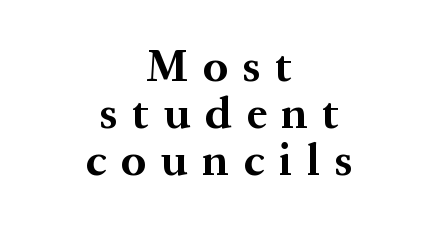
Classification — serif. The string is rendered with underlining switched off. The type is letterspaced generously, with wide tracking. Italic: no, the glyphs are upright roman. Short and long lines alike share a common midpoint. Weight check: bold — yes, fully.
